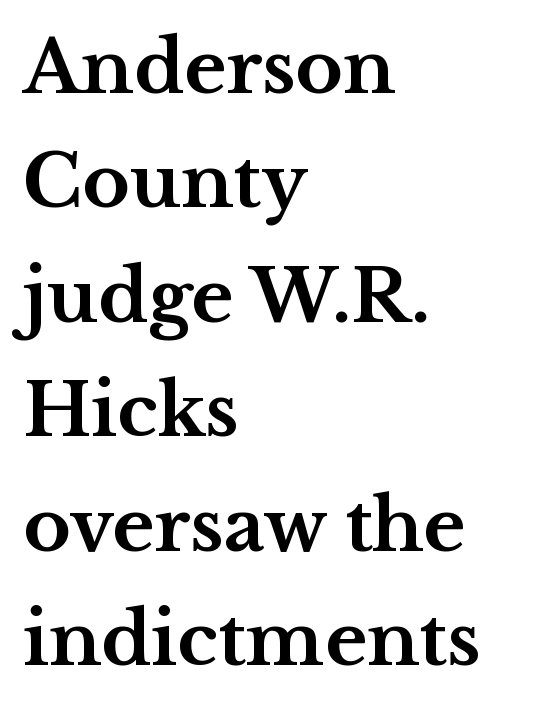
The image shows 72 px bold, wide serif type, upright; set left-aligned, normal line spacing (1.59x), normal letter spacing, not underlined; medium stroke contrast and a medium x-height.
